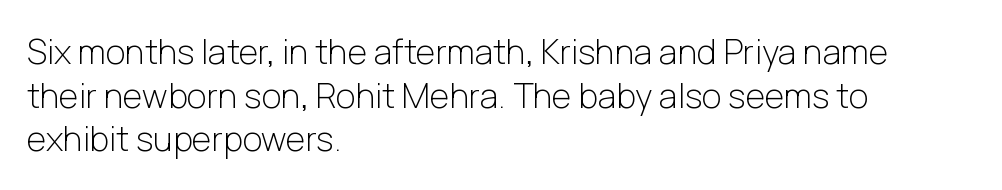
Q: Is the text bold? A: No.
Q: Is the text italic (slanted)? A: No, it is upright.
Q: Is the typeface a serif or a sans-serif typeface? A: Sans-serif.
Q: Is the text underlined? A: No.
Q: How is the paragraph aligned? A: Left-aligned.
Q: Is the spacing between letters normal or unusually wide? A: Normal.
Q: Is the spacing between lines tight, normal or loose? A: Normal.
Q: Width (condensed, normal, or wide)? A: Normal.
Q: Stroke contrast? A: Low.
Q: x-height? A: Medium.
Q: Monospaced? A: No.
